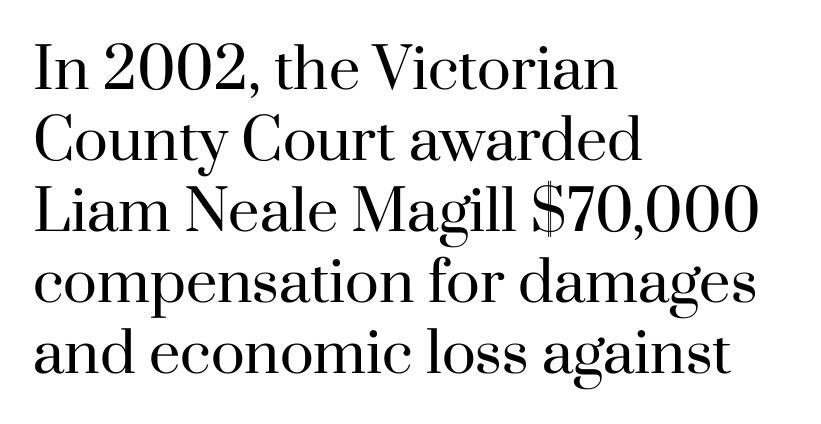
Underlining? Definitely not there. Spacing verdict: proportional, widths tailored to each character. Is the stroke heavy? The answer is a plain regular-or-lighter. The space between consecutive lines is moderate.
